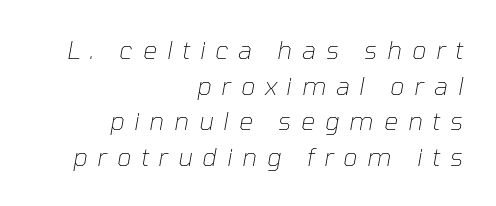
Q: Is the text bold? A: No.
Q: Is the text italic (slanted)? A: Yes, it leans right by about 10 degrees.
Q: Is the text underlined? A: No.
Q: How is the paragraph aligned? A: Right-aligned.
Q: Is the spacing between letters normal or unusually wide? A: Unusually wide.
Q: Is the spacing between lines tight, normal or loose? A: Normal.
